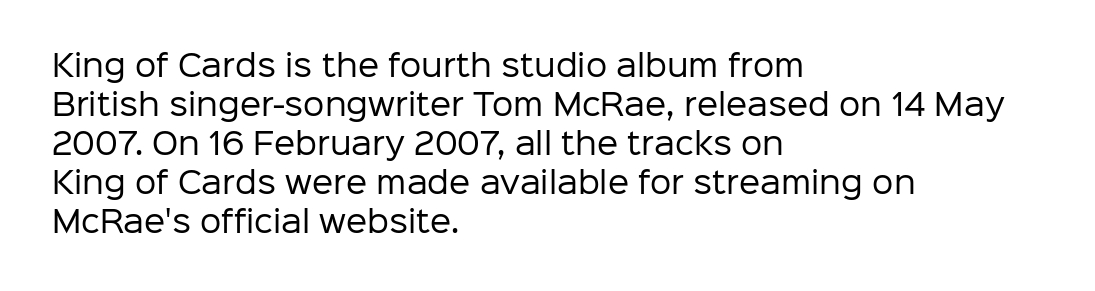
The space between consecutive lines is moderate. Letterform terminals end flat and unadorned throughout the passage. Between one letter and the next there's only the usual sliver of space. The area under the type is left untouched.
